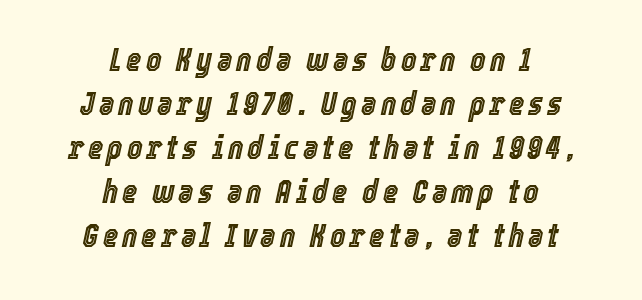
Q: Is the text italic (slanted)? A: Yes, it leans right by about 12 degrees.
Q: Is the text underlined? A: No.
Q: How is the paragraph aligned? A: Centered.
Q: Is the spacing between lines tight, normal or loose? A: Normal.
Q: Width (condensed, normal, or wide)? A: Condensed.
Q: x-height? A: Medium.
Q: Monospaced? A: No.
